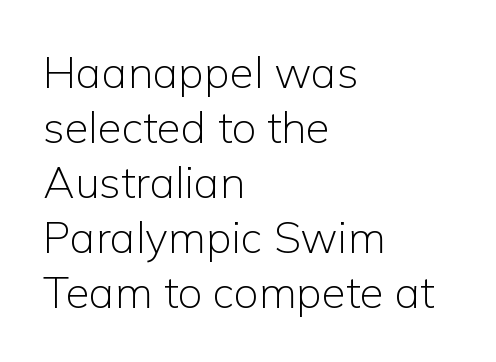
Q: Is the text bold? A: No.
Q: Is the text italic (slanted)? A: No, it is upright.
Q: Is the typeface a serif or a sans-serif typeface? A: Sans-serif.
Q: Is the text underlined? A: No.
Q: How is the paragraph aligned? A: Left-aligned.
Q: Is the spacing between letters normal or unusually wide? A: Normal.
Q: Is the spacing between lines tight, normal or loose? A: Normal.
Q: Width (condensed, normal, or wide)? A: Normal.
Q: Stroke contrast? A: Low.
Q: x-height? A: Medium.
Q: Monospaced? A: No.
